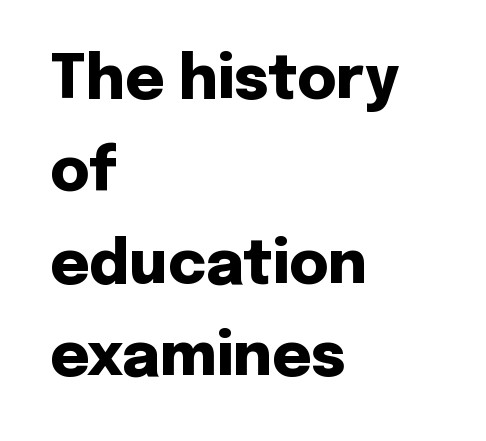
How would I describe the line gaps? Plain and ordinary. Unlike italic type, these characters show no tilt at all. Regarding serifs, this sample does without them. Lines of text with bare space underneath. You could call the tracking neutral — neither tight nor loose.
